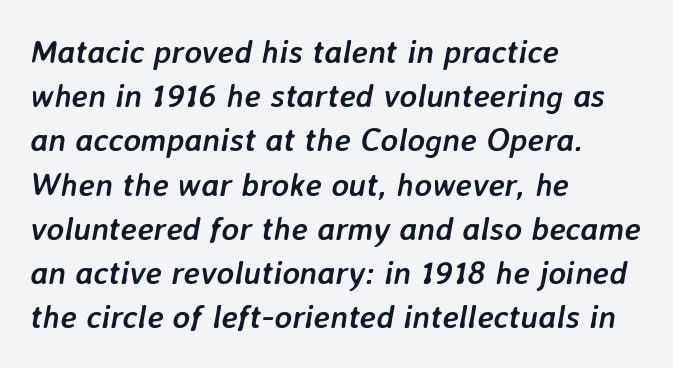
The strokes are fattened all the way to bold. The lines are quadded left. Glyph-to-glyph distance matches everyday printed text. A normal amount of white space separates one row of letters from the next.
